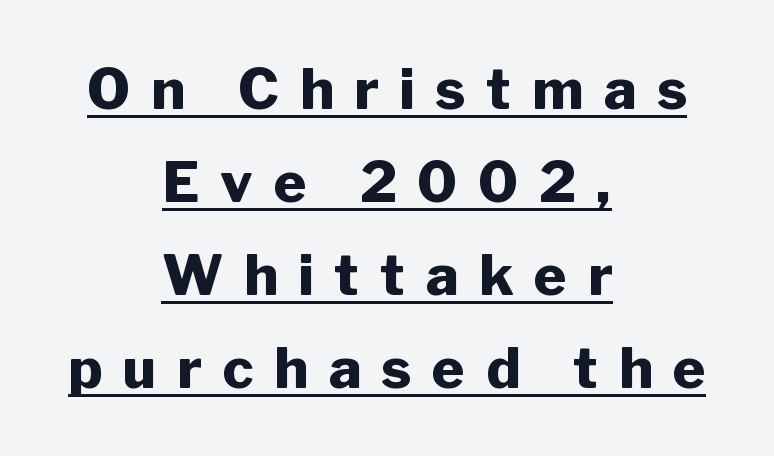
The image shows 56 px heavy sans-serif type, upright; set centered, normal line spacing (1.66x), unusually wide letter spacing (+0.37 em), underlined; low stroke contrast and a medium x-height.
